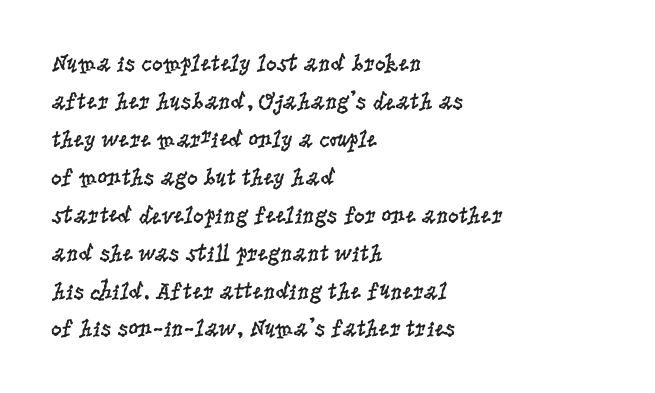
{"bold": "no", "underline": "no", "align": "left", "line_spacing": "normal", "line_spacing_ratio": 1.58, "letter_spacing": "normal", "letter_spacing_em": 0.0, "glyph_px": 24}
